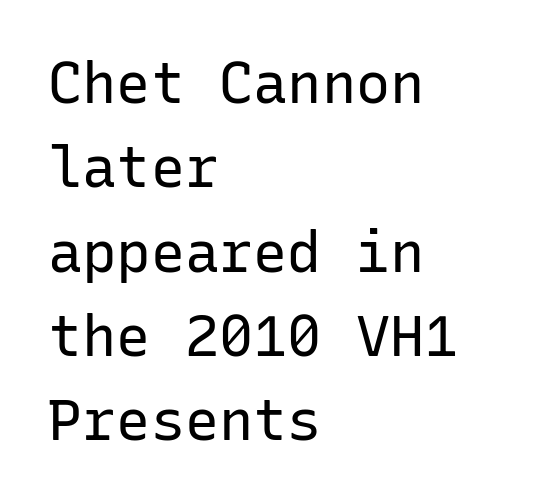
Is this a fixed-width face? Yes — each glyph sits in an identical cell. Horizontally, the lines are justified to the leading edge only. The font family rendered here belongs to the sans-serif group. No italicization has been applied; the sample stays upright. Glance below the letters and you will spot only blank space.
